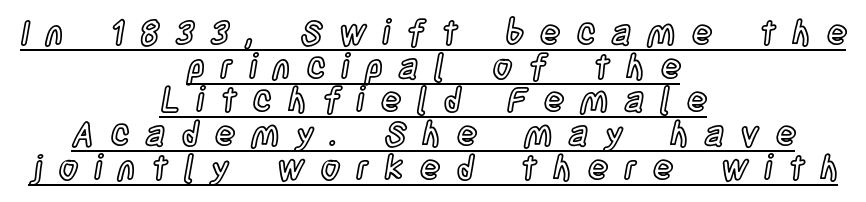
Q: Is the text italic (slanted)? A: Yes.
Q: Is the text underlined? A: Yes.
Q: How is the paragraph aligned? A: Centered.
Q: Is the spacing between letters normal or unusually wide? A: Unusually wide.
Q: Is the spacing between lines tight, normal or loose? A: Tight.
Q: Width (condensed, normal, or wide)? A: Condensed.
Q: x-height? A: Large.
Q: Monospaced? A: No.
